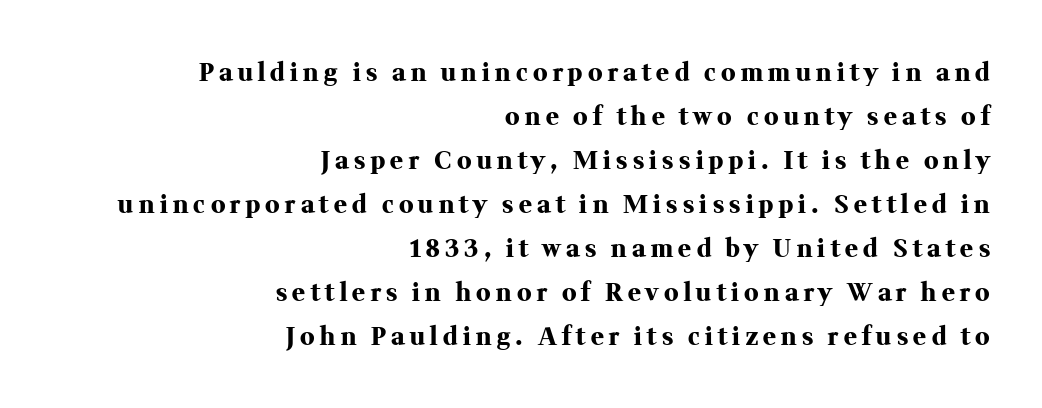
Q: Is the text bold? A: Yes.
Q: Is the text italic (slanted)? A: No, it is upright.
Q: Is the text underlined? A: No.
Q: How is the paragraph aligned? A: Right-aligned.
Q: Is the spacing between letters normal or unusually wide? A: Unusually wide.
